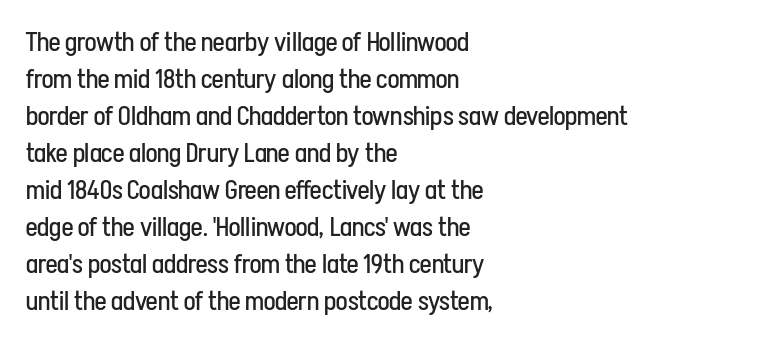
Q: Is the text bold? A: No.
Q: Is the text italic (slanted)? A: No, it is upright.
Q: Is the text underlined? A: No.
Q: How is the paragraph aligned? A: Left-aligned.
Q: Is the spacing between letters normal or unusually wide? A: Normal.
Q: Is the spacing between lines tight, normal or loose? A: Normal.
